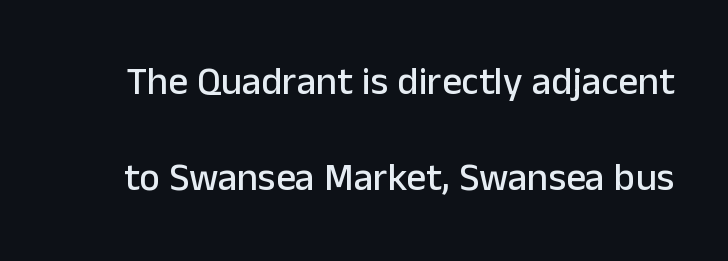
The image shows 39 px sans-serif type, upright; set loose line spacing (2.45x), normal letter spacing, not underlined; low stroke contrast and a medium x-height.
